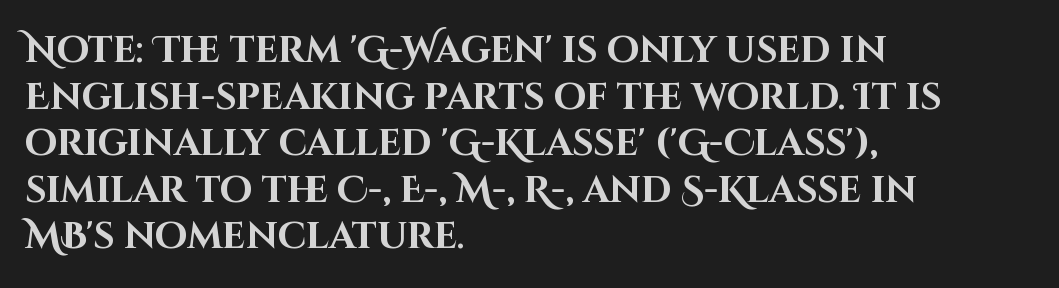
Heavy, bold letterforms. A bare baseline throughout the passage. Is the block centered? No — it sits flush against the left margin. Quick note: not italic, upright. Summary of vertical rhythm: regular, with standard interline spacing. You could not count columns in this text — the font is proportionally spaced.
